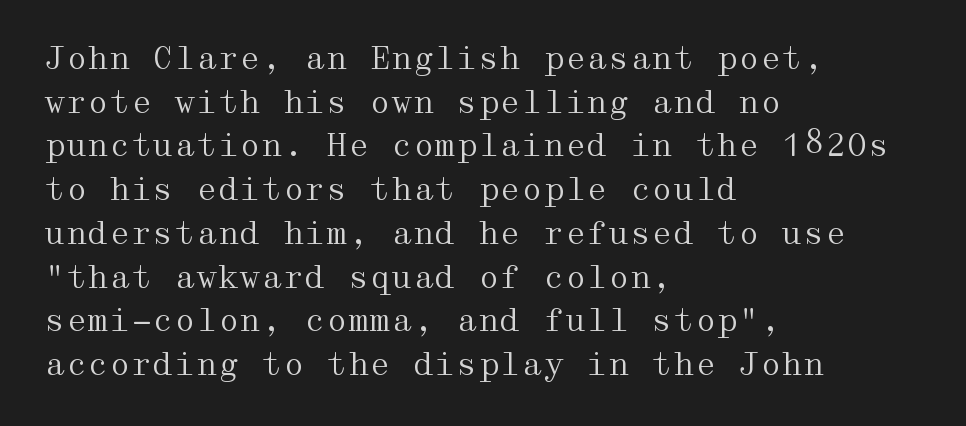
Q: Is the text bold? A: No.
Q: Is the text italic (slanted)? A: No, it is upright.
Q: Is the typeface a serif or a sans-serif typeface? A: Serif.
Q: Is the text underlined? A: No.
Q: How is the paragraph aligned? A: Left-aligned.
Q: Is the spacing between letters normal or unusually wide? A: Normal.
Q: Is the spacing between lines tight, normal or loose? A: Normal.
Q: Width (condensed, normal, or wide)? A: Wide.
Q: Stroke contrast? A: Medium.
Q: x-height? A: Medium.
